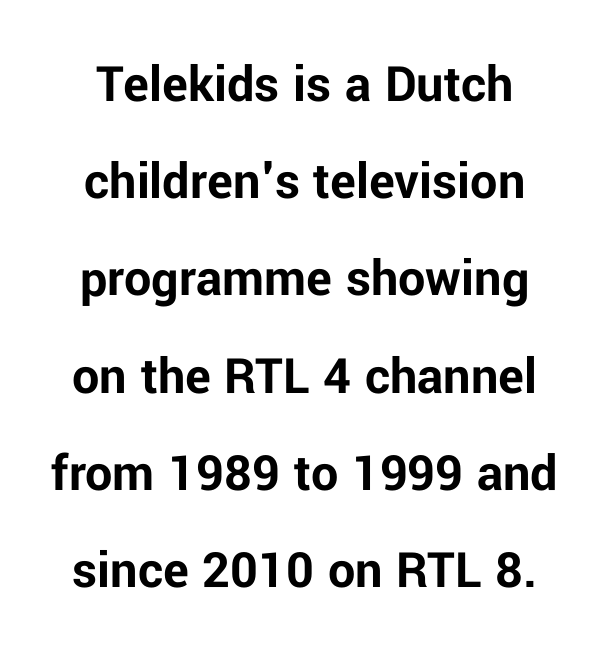
How heavy is the stroke? Heavy — this is a bold. The foot of each line stays bare and open. Look at the bottom of the vertical strokes: they stop flat, with no serifs. Do the characters align in a grid? No, the font is proportional. There is no visible air inserted between adjacent glyphs. Is there any slant? The stems are plumb.
